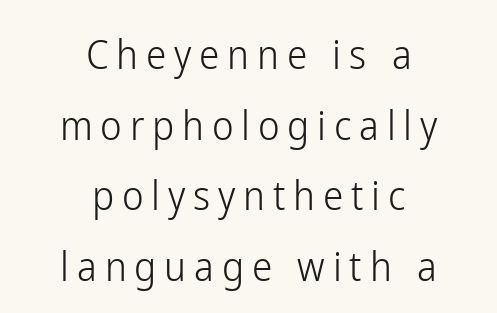
Q: Is the text bold? A: No.
Q: Is the text italic (slanted)? A: No, it is upright.
Q: Is the typeface a serif or a sans-serif typeface? A: Sans-serif.
Q: Is the text underlined? A: No.
Q: How is the paragraph aligned? A: Centered.
Q: Width (condensed, normal, or wide)? A: Condensed.
Q: Stroke contrast? A: Low.
Q: x-height? A: Medium.
Q: Monospaced? A: No.
